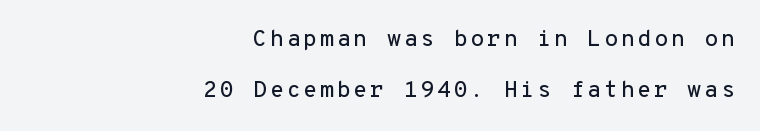
Just letters on the line, the space beneath them empty. Casual observation: everything's shoved over to the right. Vertical strokes here are truly vertical. You could fit nearly another row in the gap between these rows.
